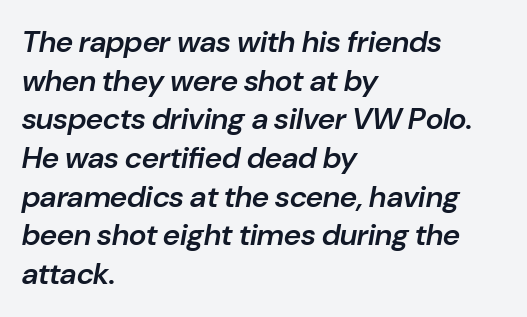
Leftover space on each line is placed entirely after the last word. Is there much room between lines? A standard amount, neither cramped nor airy. Stroke thickness is moderately raised; the sample reads as semibold. Underlining? Definitely not there.
